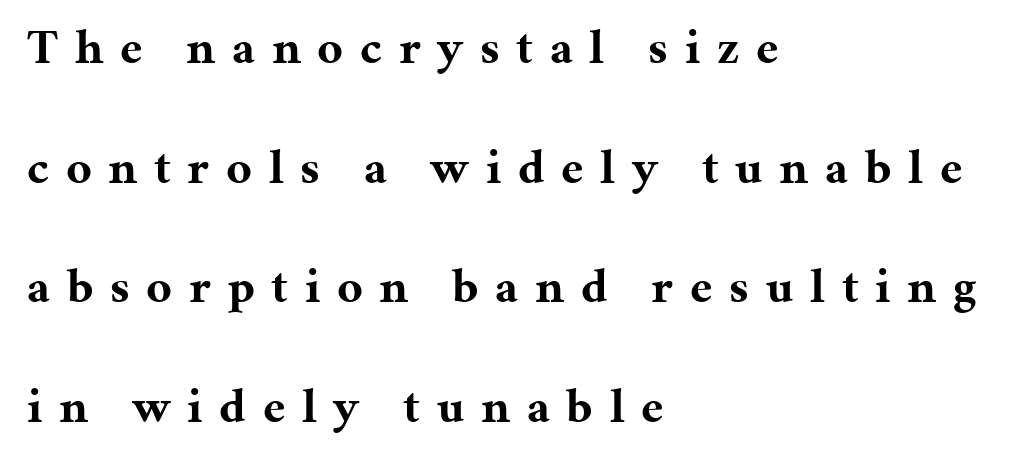
{"serif": "yes", "italic": "no", "bold": "yes", "weight": "bold", "width": "normal", "stroke_contrast": "medium", "x_height": "medium", "monospaced": "no", "underline": "no", "align": "left", "line_spacing": "loose", "line_spacing_ratio": 2.44, "letter_spacing": "wide", "letter_spacing_em": 0.34, "glyph_px": 49}
